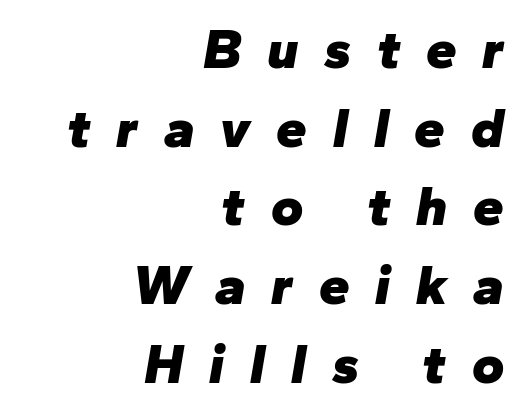
Q: Is the text bold? A: Yes.
Q: Is the text italic (slanted)? A: Yes, it leans right by about 10 degrees.
Q: Is the text underlined? A: No.
Q: How is the paragraph aligned? A: Right-aligned.
Q: Is the spacing between letters normal or unusually wide? A: Unusually wide.
Q: Is the spacing between lines tight, normal or loose? A: Normal.
Q: Width (condensed, normal, or wide)? A: Normal.
Q: Stroke contrast? A: Low.
Q: x-height? A: Medium.
Q: Monospaced? A: No.
